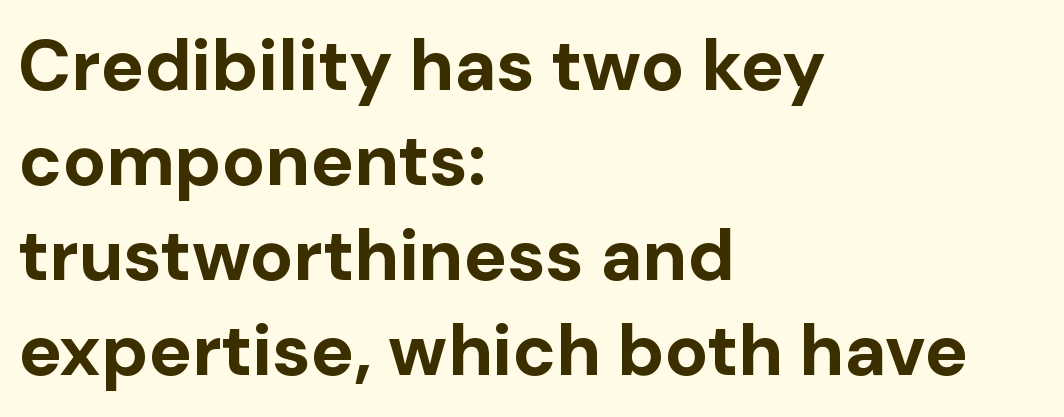
These lines are rendered in a variable-pitch font. Weight check: bold — yes, fully. Style check: upright. The font family rendered here belongs to the sans-serif group. The rows are spaced the way most documents space them. In terms of letterspacing, this is plain default setting.
